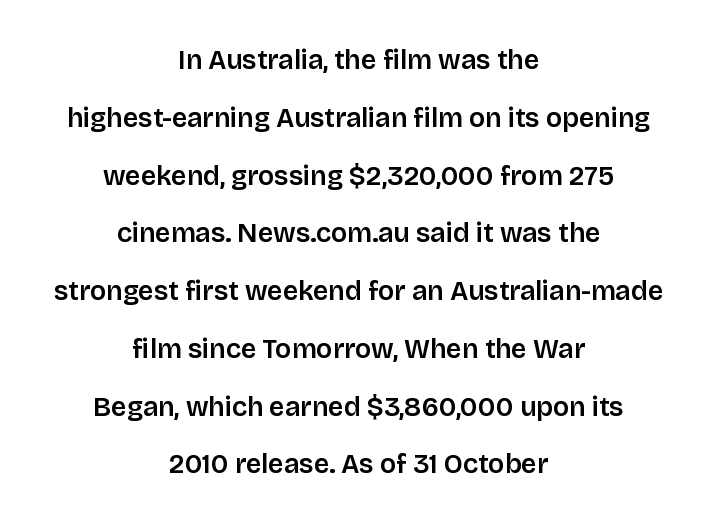
Q: Is the text italic (slanted)? A: No, it is upright.
Q: Is the text underlined? A: No.
Q: How is the paragraph aligned? A: Centered.
Q: Is the spacing between letters normal or unusually wide? A: Normal.
Q: Is the spacing between lines tight, normal or loose? A: Loose.
